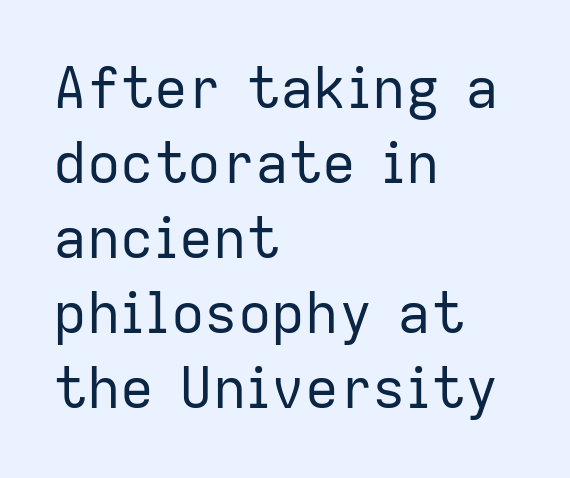
Q: Is the text bold? A: No.
Q: Is the text italic (slanted)? A: No, it is upright.
Q: Is the typeface a serif or a sans-serif typeface? A: Sans-serif.
Q: Is the text underlined? A: No.
Q: How is the paragraph aligned? A: Left-aligned.
Q: Is the spacing between letters normal or unusually wide? A: Normal.
Q: Is the spacing between lines tight, normal or loose? A: Normal.
Q: Width (condensed, normal, or wide)? A: Normal.
Q: Stroke contrast? A: Low.
Q: x-height? A: Medium.
Q: Monospaced? A: No.
